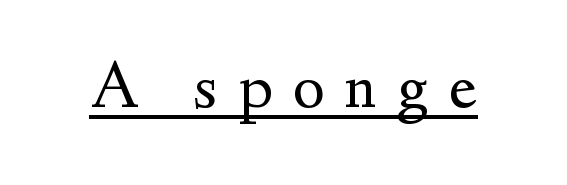
{"serif": "yes", "italic": "no", "bold": "no", "weight": "regular", "width": "normal", "stroke_contrast": "medium", "x_height": "small", "monospaced": "no", "underline": "yes", "letter_spacing": "wide", "letter_spacing_em": 0.31, "glyph_px": 68}
